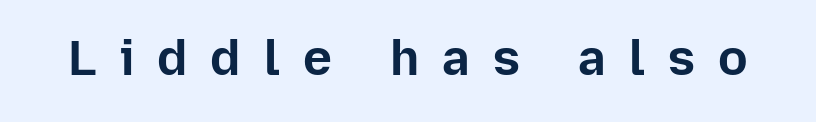
{"serif": "no", "italic": "no", "bold": "yes", "weight": "bold", "width": "normal", "stroke_contrast": "low", "x_height": "medium", "monospaced": "no", "underline": "no", "letter_spacing": "wide", "letter_spacing_em": 0.47, "glyph_px": 49}
